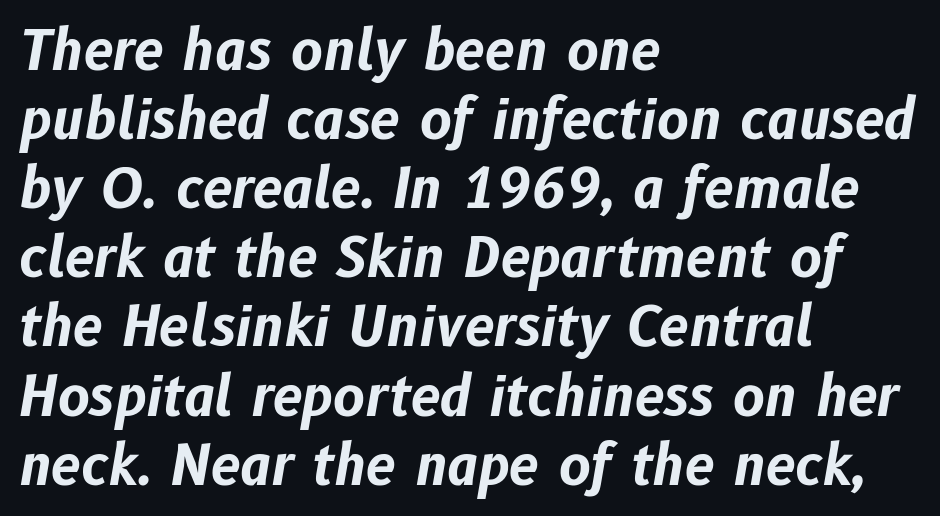
{"italic": "yes", "lean": "right", "slant_degrees": 10, "bold": "yes", "weight": "bold", "width": "normal", "stroke_contrast": "low", "x_height": "medium", "monospaced": "no", "underline": "no", "align": "left", "line_spacing": "normal", "line_spacing_ratio": 1.28, "letter_spacing": "normal", "letter_spacing_em": 0.0, "glyph_px": 54}
